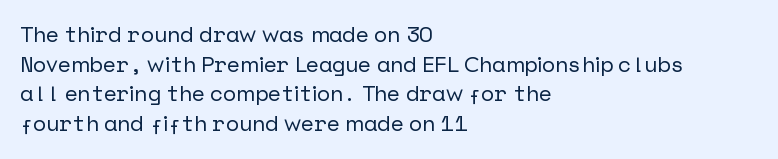
The image shows 22 px text type, upright; set left-aligned, normal line spacing (1.35x), normal letter spacing, not underlined.
